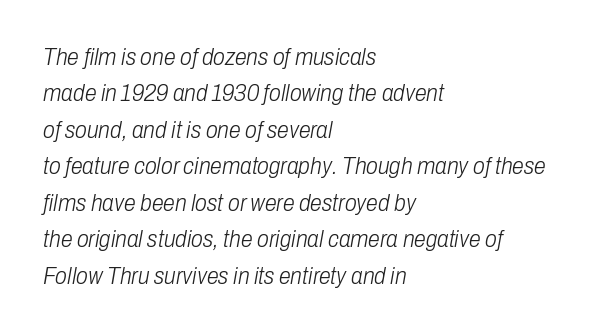
The lines in this sample share a left origin and differ only in where they stop. Stems and bowls with no extra thickness — not bold. In terms of posture, this sample is oblique. The specimen omits any rule beneath the text block's lines.
